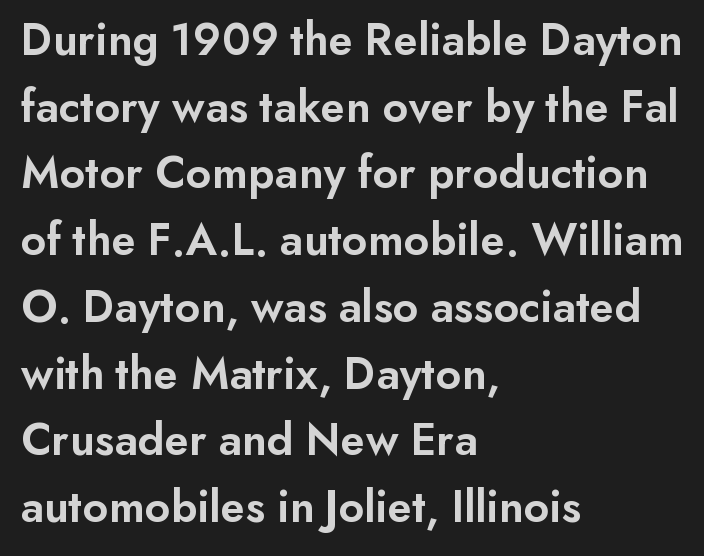
Q: Is the text bold? A: Semi-bold.
Q: Is the text italic (slanted)? A: No, it is upright.
Q: Is the typeface a serif or a sans-serif typeface? A: Sans-serif.
Q: Is the text underlined? A: No.
Q: How is the paragraph aligned? A: Left-aligned.
Q: Is the spacing between letters normal or unusually wide? A: Normal.
Q: Is the spacing between lines tight, normal or loose? A: Normal.
Q: Width (condensed, normal, or wide)? A: Normal.
Q: Stroke contrast? A: Low.
Q: x-height? A: Small.
Q: Monospaced? A: No.
